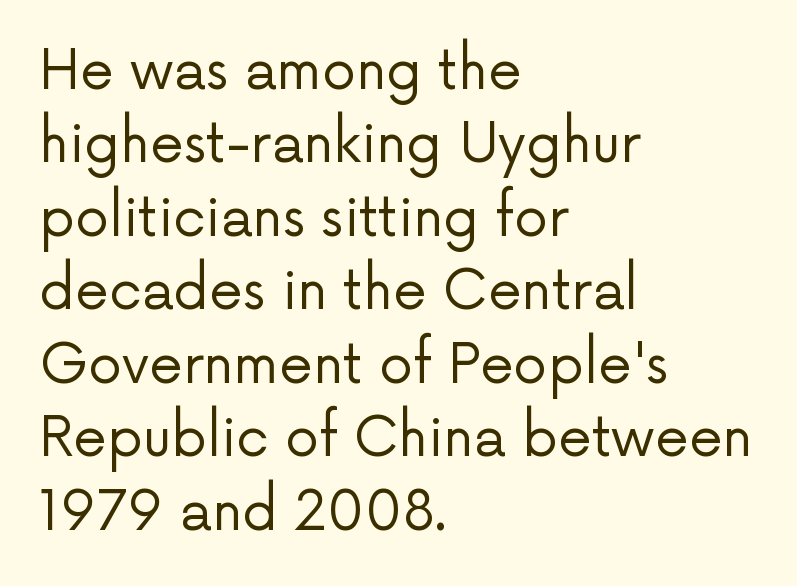
Rendered with straight, roman letterforms. Is there much room between lines? A standard amount, neither cramped nor airy. All the whitespace from short lines collects on the right. Type style note: lacks serifs.
